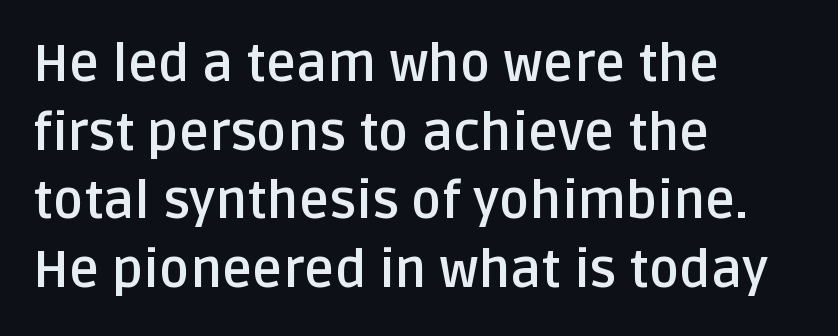
Q: Is the text bold? A: Yes.
Q: Is the text italic (slanted)? A: No, it is upright.
Q: Is the typeface a serif or a sans-serif typeface? A: Sans-serif.
Q: Is the text underlined? A: No.
Q: How is the paragraph aligned? A: Left-aligned.
Q: Is the spacing between letters normal or unusually wide? A: Normal.
Q: Is the spacing between lines tight, normal or loose? A: Normal.
Q: Width (condensed, normal, or wide)? A: Normal.
Q: Stroke contrast? A: Low.
Q: x-height? A: Large.
Q: Monospaced? A: No.
